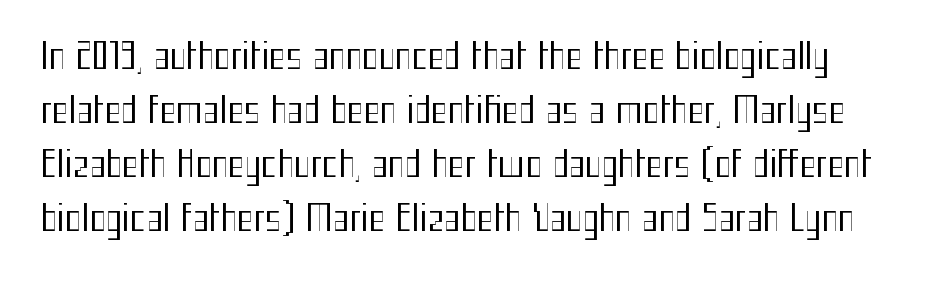
The image shows 35 px regular-weight, condensed sans-serif type, upright; set normal line spacing (1.54x), normal letter spacing, not underlined; medium stroke contrast and a medium x-height.
